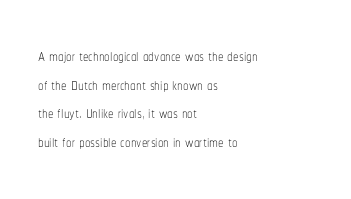
The image shows 22 px text type, upright; set left-aligned, normal line spacing (1.3x), normal letter spacing, not underlined.
